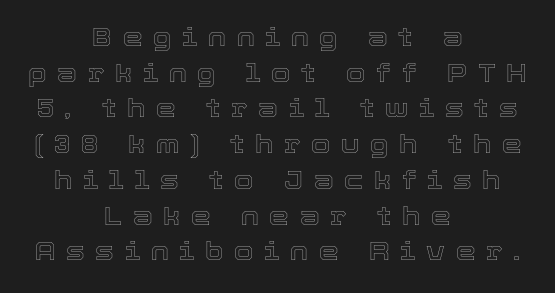
Q: Is the text italic (slanted)? A: No, it is upright.
Q: Is the text underlined? A: No.
Q: How is the paragraph aligned? A: Centered.
Q: Is the spacing between letters normal or unusually wide? A: Unusually wide.
Q: Is the spacing between lines tight, normal or loose? A: Normal.
